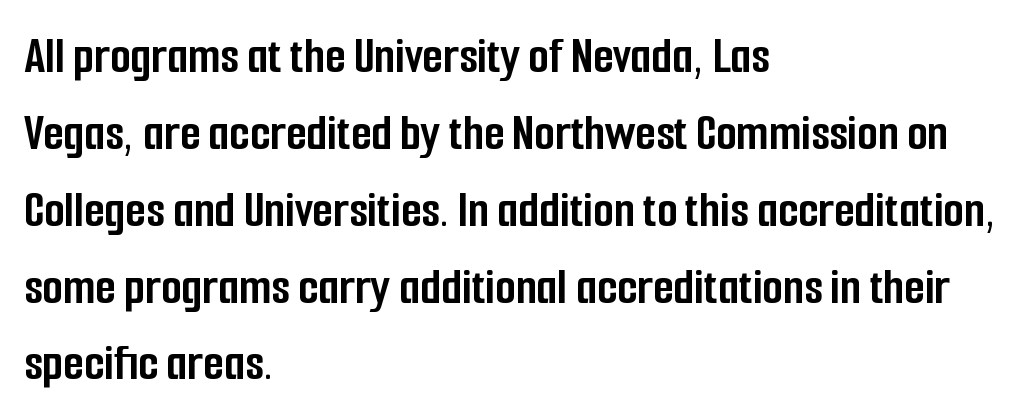
{"serif": "no", "italic": "no", "bold": "yes", "weight": "semibold", "width": "condensed", "stroke_contrast": "low", "x_height": "medium", "monospaced": "no", "underline": "no", "align": "left", "line_spacing": "normal", "line_spacing_ratio": 1.45, "letter_spacing": "normal", "letter_spacing_em": 0.0, "glyph_px": 53}
